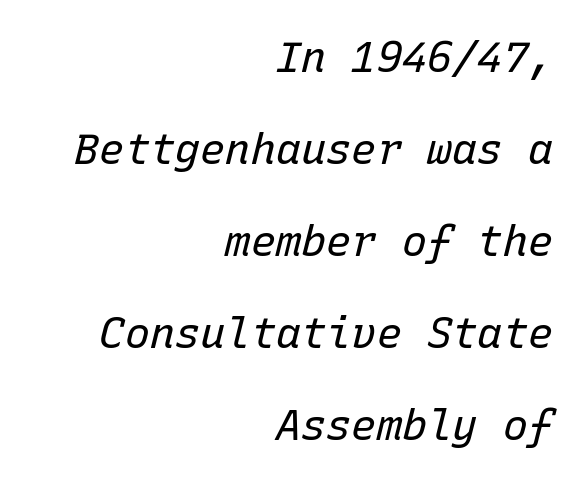
Leading: increased. Is the letter spacing exaggerated? No — it looks like the ordinary default. Monospaced: the letters line up in strict vertical columns. The space beneath each line is pristine and unruled. Nothing heavy about these letters — not bold at all. Emphasis-style slanted type is in use.
